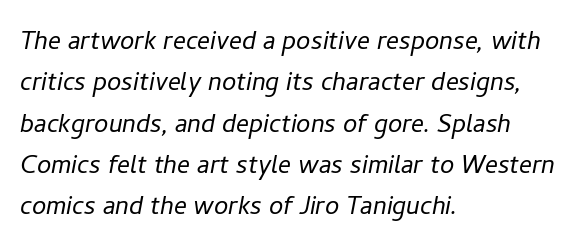
Think of a printed novel: that variable character pitch is what you see here. Letters have the restrained weight of plain body copy at most. Quick note: italic. In CSS terms this would be text-align: left.
